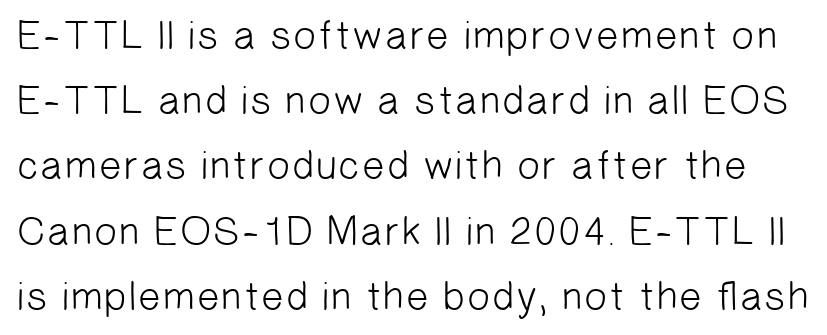
The image shows 41 px light sans-serif type; set normal line spacing (1.59x), normal letter spacing, not underlined; low stroke contrast and a medium x-height.
